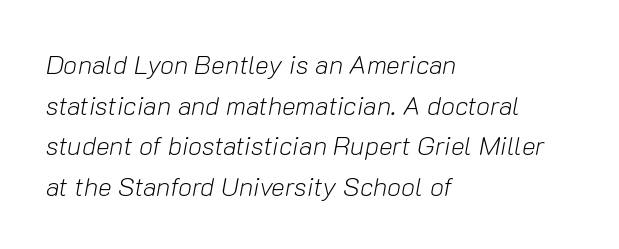
The image shows 26 px text type, italic (leaning right); set left-aligned, normal line spacing (1.56x), normal letter spacing, not underlined.
